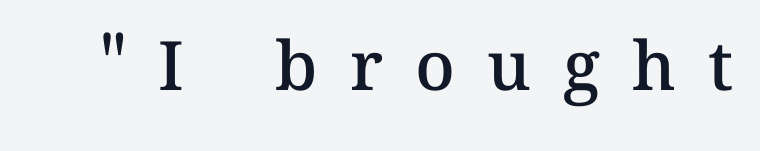
The image shows 68 px semibold type, upright; set unusually wide letter spacing (+0.47 em), not underlined; medium stroke contrast and a medium x-height.
